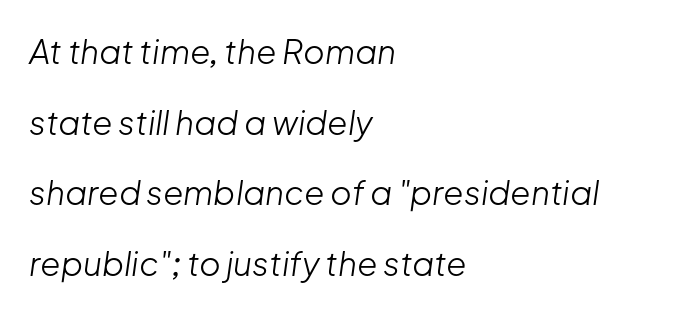
Teacher's note: observe the even left margin — that is flush-left alignment. The line texture is even and compact thanks to regular tracking. The glyphs are unaccompanied by any horizontal stroke below them. Letters have the restrained weight of plain body copy at most. The rendering uses natural spacing where letterforms have individual widths.
